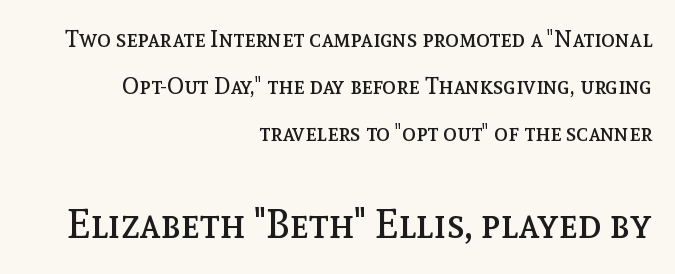
Q: Is the text bold? A: No.
Q: Is the text italic (slanted)? A: No, it is upright.
Q: Is the text underlined? A: No.
Q: How is the paragraph aligned? A: Right-aligned.
Q: Is the spacing between letters normal or unusually wide? A: Normal.
Q: Is the spacing between lines tight, normal or loose? A: Loose.
Q: Which block of text is set in a larger size, the first (top) or the second (bottom)? A: The second (bottom) one.
Q: Width (condensed, normal, or wide)? A: Normal.
Q: x-height? A: Medium.
Q: Monospaced? A: No.
